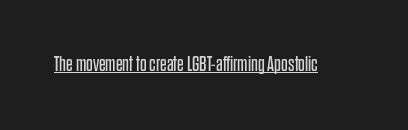
Italic: no, the glyphs are upright roman. You can see a thin bar hugging the bottom of the glyphs. Nothing heavy about these letters — not bold at all. Look at the tracking — it's just the regular setting, nothing added.
